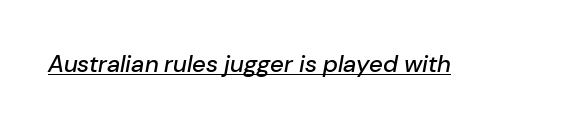
{"italic": "yes", "lean": "right", "slant_degrees": 10, "underline": "yes", "letter_spacing": "normal", "letter_spacing_em": 0.0, "glyph_px": 24}
